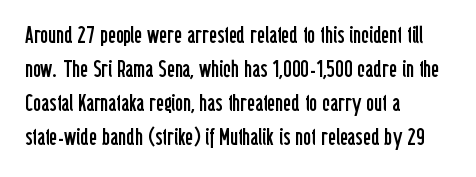
The image shows 24 px text type, upright; set left-aligned, normal line spacing (1.42x), normal letter spacing, not underlined.
